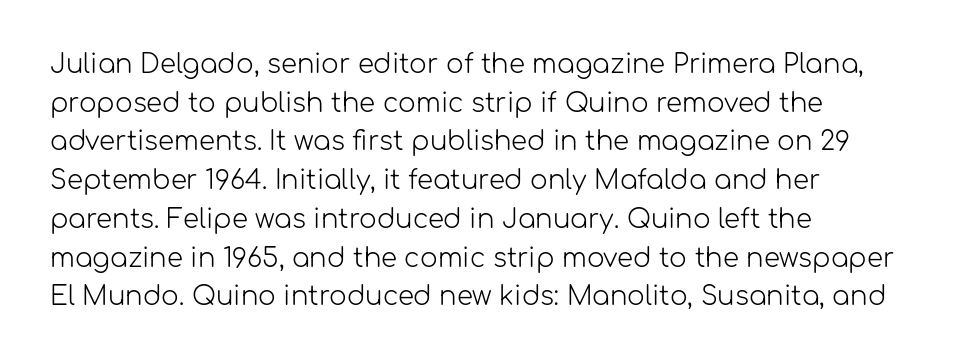
{"italic": "no", "bold": "no", "underline": "no", "align": "left", "line_spacing": "normal", "line_spacing_ratio": 1.49, "letter_spacing": "normal", "letter_spacing_em": 0.0, "glyph_px": 26}
